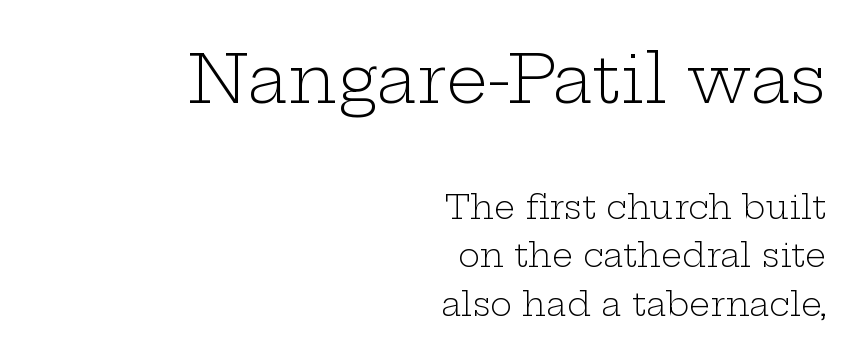
The rendering uses a moderate line-height, typical for paragraphs. Compared with typical body copy, the letter spacing here is the same. Type size steps down from the first block to the second. Stems and bowls with no extra thickness — not bold. Spacing verdict: proportional, widths tailored to each character.
